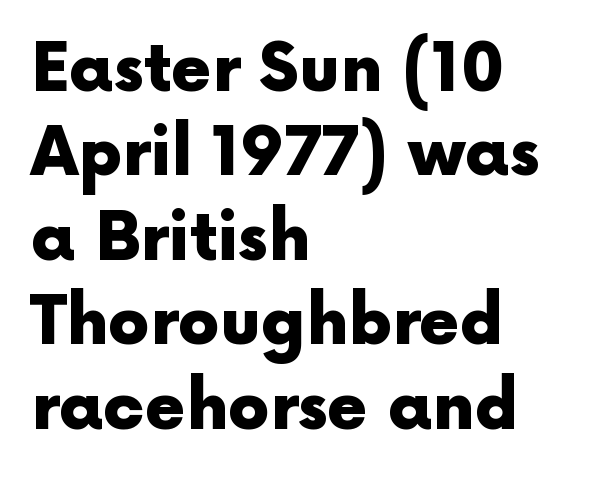
{"serif": "no", "italic": "no", "bold": "yes", "weight": "heavy", "width": "normal", "x_height": "medium", "monospaced": "no", "underline": "no", "align": "left", "line_spacing": "normal", "line_spacing_ratio": 1.28, "letter_spacing": "normal", "letter_spacing_em": 0.0, "glyph_px": 66}
